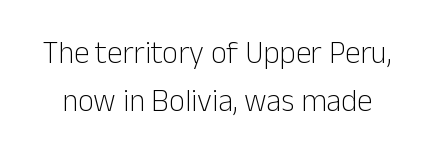
Is this a sans? Yes — the strokes have no serifs. Tracking here is standard; glyphs follow each other at the usual distance. Vertical strokes here are truly vertical. The lines sit at an ordinary, default distance from one another.
